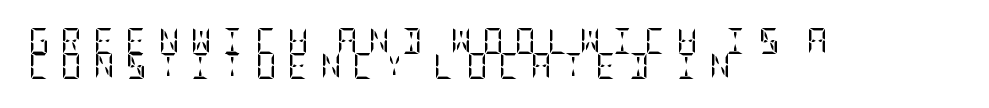
Letters have the restrained weight of plain body copy at most. The rendering anchors every line to the left-hand side. Notice how the stems are strictly vertical — no italics here. You could barely slide anything between these rows. Here the glyphs are tracked loosely, breaking word shapes into spaced letters. Beneath every word, the page is bare.
